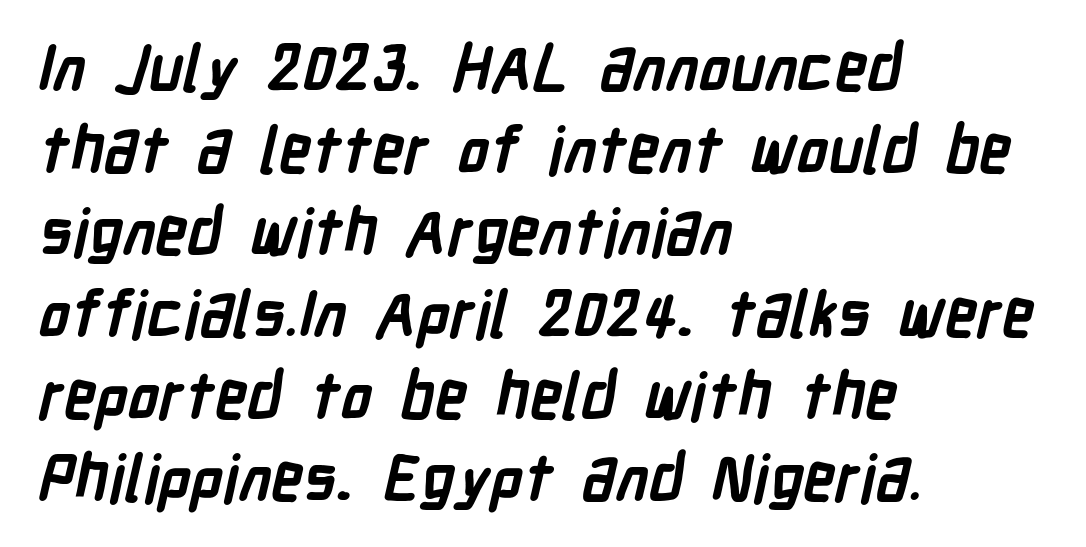
Observe the absence of serifs on each vertical stroke in this sample. Left-aligned paragraph, ragged on the right. What stands out about the letter spacing? Nothing — it is the standard amount. The rows are spaced the way most documents space them. The area under the type is left untouched. Proportional: the letters do not fall into vertical columns.
